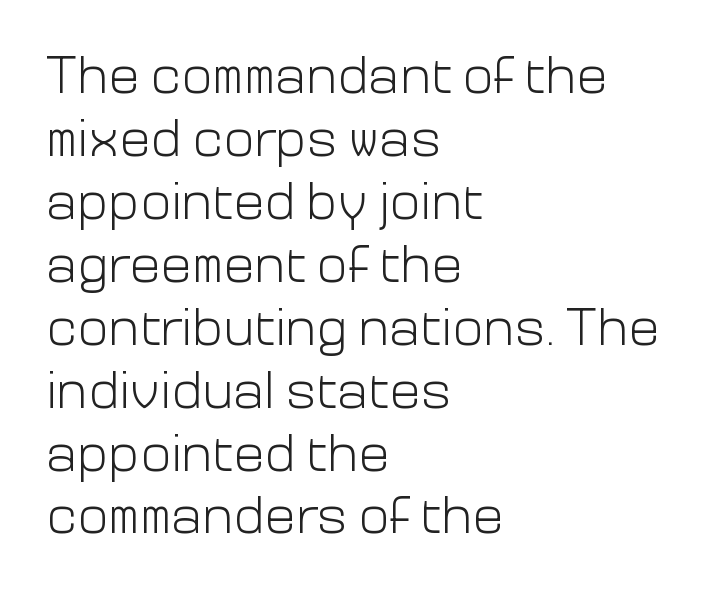
{"serif": "no", "italic": "no", "bold": "no", "weight": "light", "width": "normal", "stroke_contrast": "low", "x_height": "medium", "monospaced": "no", "underline": "no", "align": "left", "line_spacing_ratio": 1.21, "letter_spacing": "normal", "letter_spacing_em": 0.0, "glyph_px": 52}
